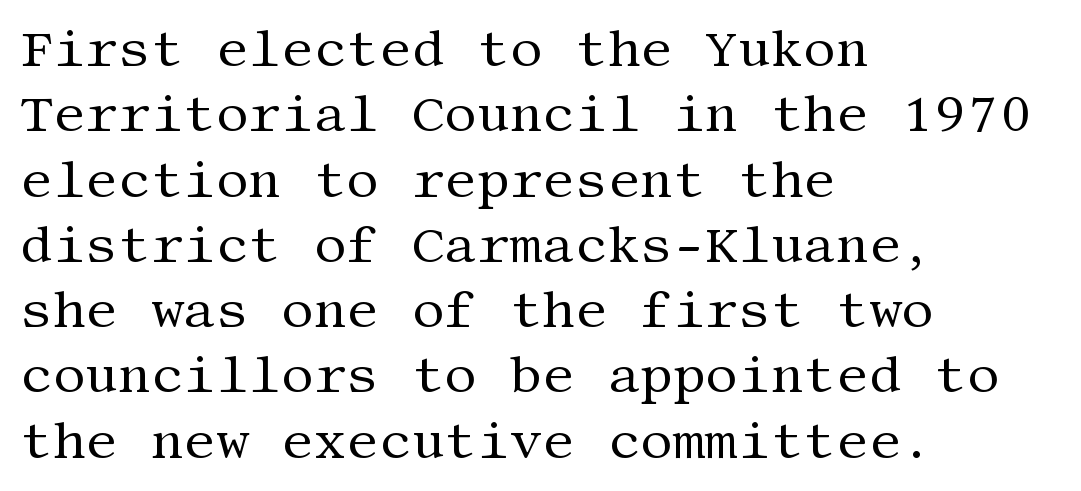
Q: Is the text bold? A: No.
Q: Is the text italic (slanted)? A: No, it is upright.
Q: Is the typeface a serif or a sans-serif typeface? A: Serif.
Q: Is the text underlined? A: No.
Q: How is the paragraph aligned? A: Left-aligned.
Q: Is the spacing between letters normal or unusually wide? A: Normal.
Q: Is the spacing between lines tight, normal or loose? A: Normal.
Q: Width (condensed, normal, or wide)? A: Normal.
Q: Stroke contrast? A: Medium.
Q: x-height? A: Large.
